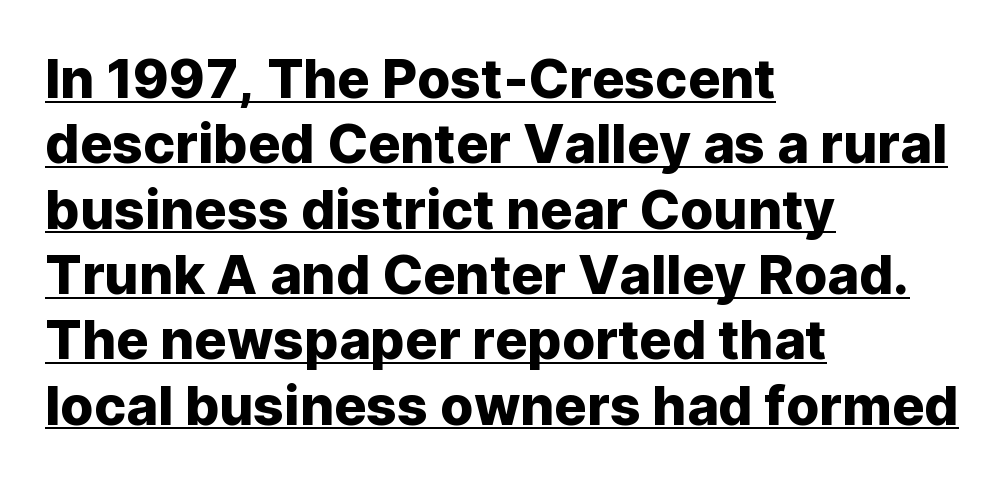
{"serif": "no", "italic": "no", "width": "normal", "stroke_contrast": "low", "x_height": "medium", "monospaced": "no", "underline": "yes", "align": "left", "line_spacing_ratio": 1.21, "letter_spacing": "normal", "letter_spacing_em": 0.0, "glyph_px": 54}
